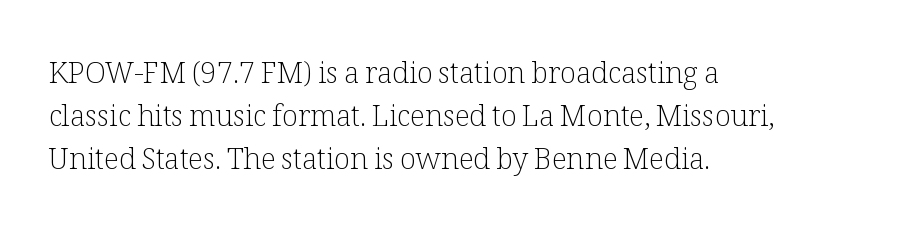
The image shows 29 px light serif type, upright; set left-aligned, normal line spacing (1.48x), normal letter spacing, not underlined; low stroke contrast and a medium x-height.
